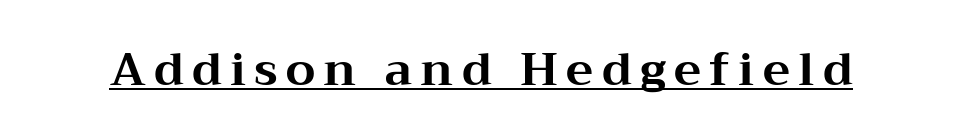
What kind of face is this? One with serifs. Here the designer chose a conventional face with non-uniform glyph widths. The lettering is marked with a stroke running underneath it. The font's upright variant was chosen for this text. A full-strength bold gives these letters their thick strokes.
